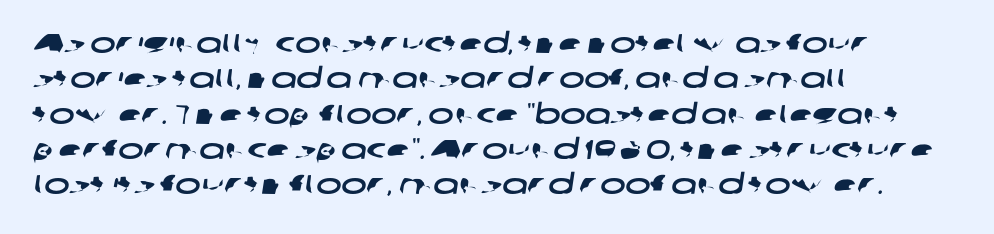
Q: Is the text underlined? A: No.
Q: How is the paragraph aligned? A: Left-aligned.
Q: Is the spacing between letters normal or unusually wide? A: Normal.
Q: Is the spacing between lines tight, normal or loose? A: Normal.
